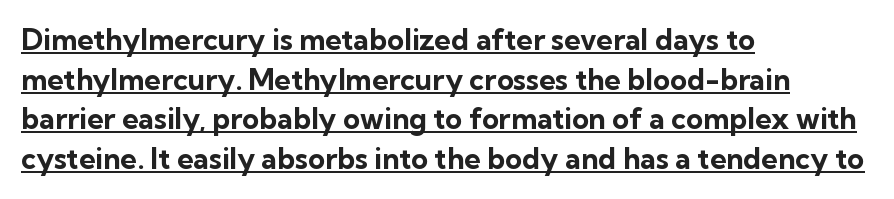
Tracking here is standard; glyphs follow each other at the usual distance. The letters advance in unequal steps, a hallmark of proportional type. Plenty of ink on the page — the face is bold. Upright lettering throughout. A continuous stroke trails under the words, as in a hyperlink. Notice how the passage keeps a crisp vertical edge on the left only.
